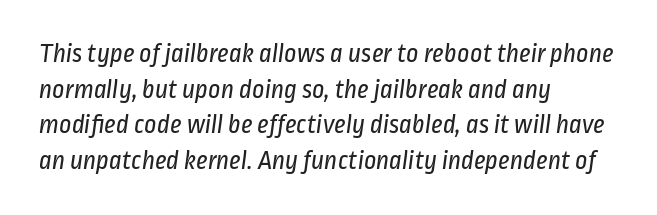
The passage shown is not bold in any degree. Characters follow at the spacing the type designer built in. Vertically, the passage feels balanced, rows spaced as you'd expect. Underlining? Definitely not there.
